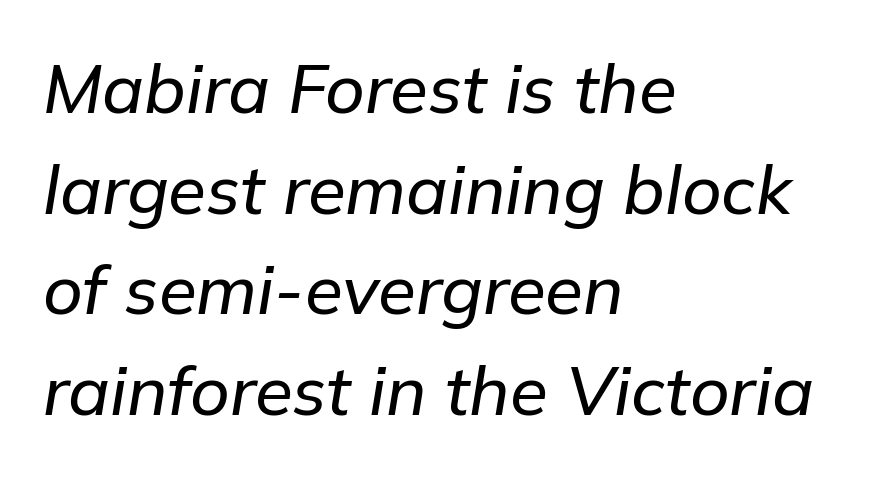
The rag falls on the right side of this text block. Leading: standard. Type without underlining. Spacing verdict: proportional, widths tailored to each character. The lettering tilts uniformly, giving the passage an italic look. Nothing unusual about the tracking: characters are spaced as the font intends.
